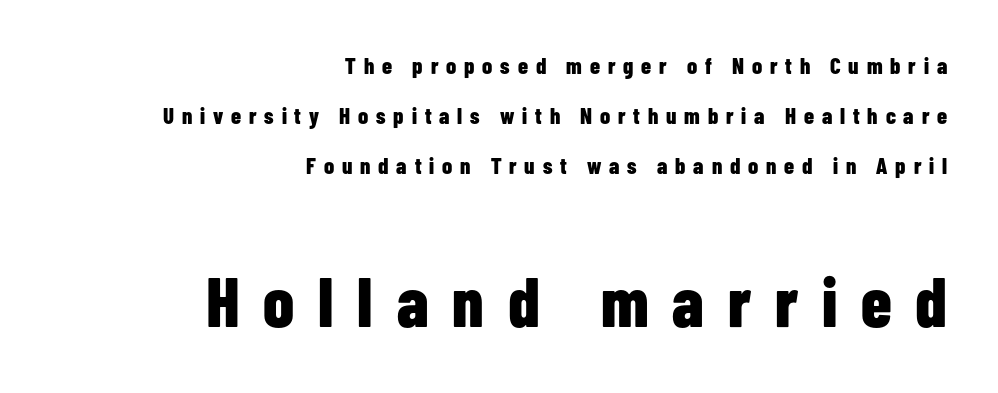
The image shows 70 px bold, condensed sans-serif type, upright; set right-aligned, loose line spacing (2.18x), unusually wide letter spacing (+0.34 em), not underlined; the second (bottom) block is 3.04x larger; low stroke contrast and a medium x-height.
